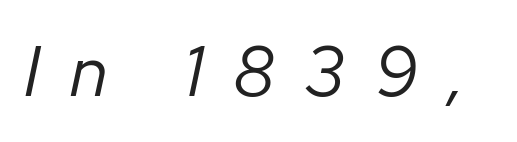
Q: Is the text bold? A: No.
Q: Is the text italic (slanted)? A: Yes, it leans right by about 12 degrees.
Q: Is the text underlined? A: No.
Q: Is the spacing between letters normal or unusually wide? A: Unusually wide.
Q: Width (condensed, normal, or wide)? A: Normal.
Q: Stroke contrast? A: Low.
Q: x-height? A: Medium.
Q: Monospaced? A: No.
